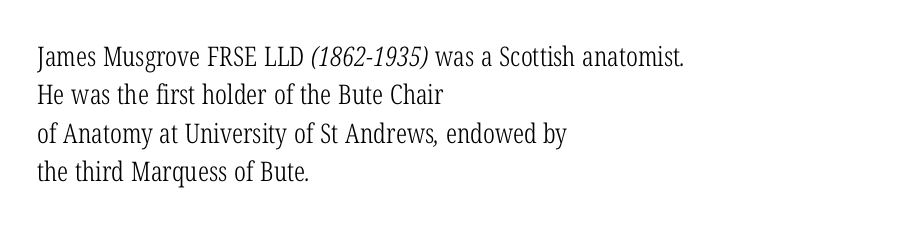
The image shows 27 px text type; set left-aligned, normal line spacing (1.42x), normal letter spacing, not underlined.
